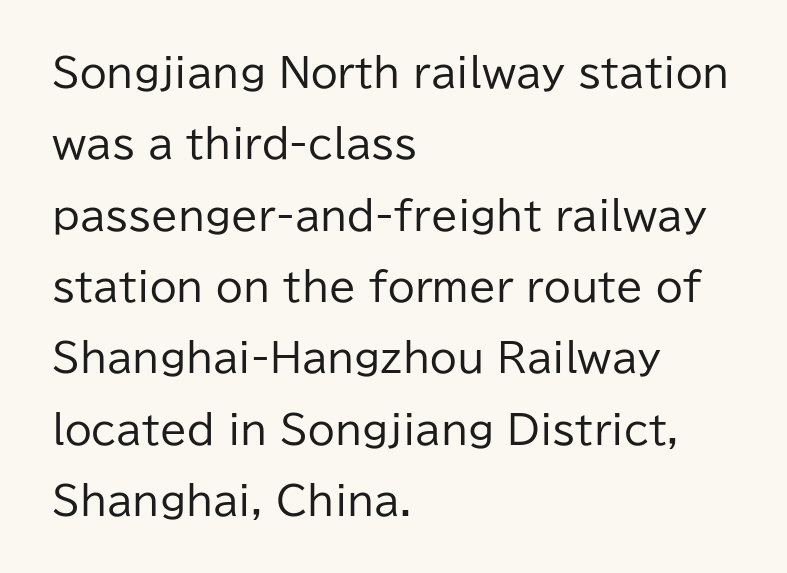
{"serif": "no", "italic": "no", "bold": "no", "weight": "regular", "width": "normal", "stroke_contrast": "low", "x_height": "medium", "monospaced": "no", "underline": "no", "align": "left", "line_spacing_ratio": 1.83, "letter_spacing": "normal", "letter_spacing_em": 0.0, "glyph_px": 39}
